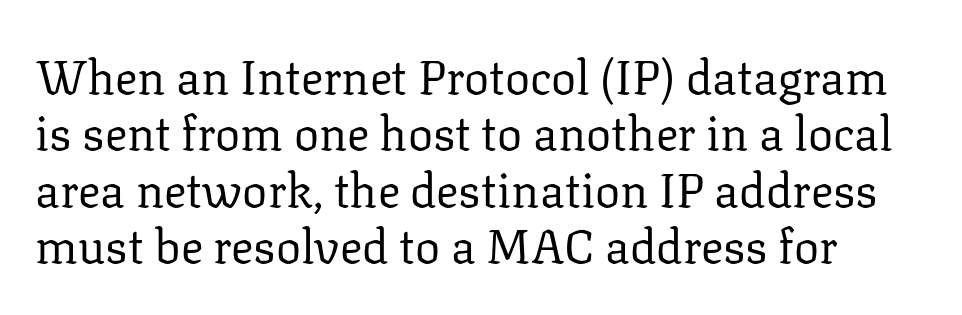
{"serif": "yes", "italic": "no", "bold": "no", "weight": "regular", "width": "normal", "stroke_contrast": "low", "x_height": "medium", "monospaced": "no", "underline": "no", "align": "left", "line_spacing_ratio": 1.2, "letter_spacing": "normal", "letter_spacing_em": 0.0, "glyph_px": 47}
